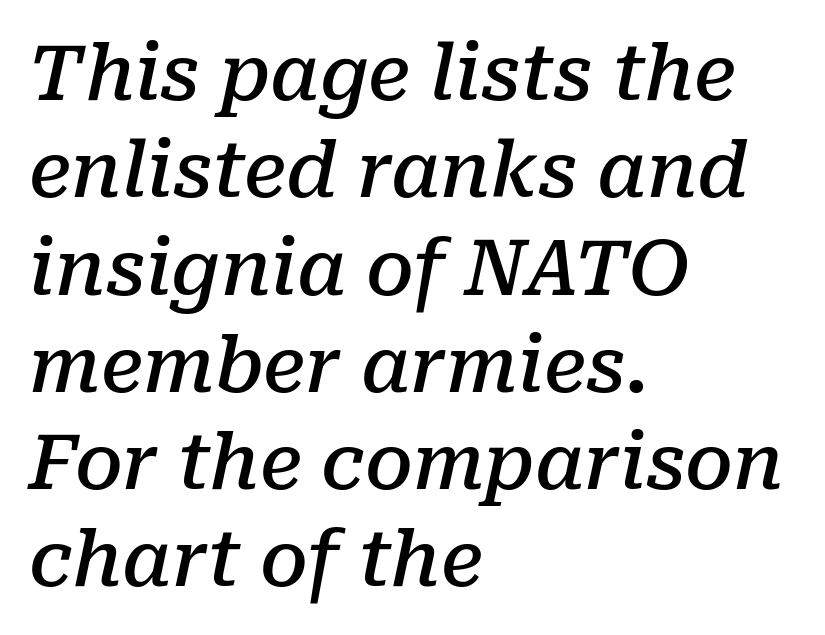
Here the designer chose a conventional face with non-uniform glyph widths. Italic: yes, the glyphs are oblique. Regarding leading, the lines here are spaced in the standard way. Look at the stroke-to-counter ratio: somewhat heavy, a semibold. The glyphs in this specimen are seriffed. Between one letter and the next there's only the usual sliver of space.
